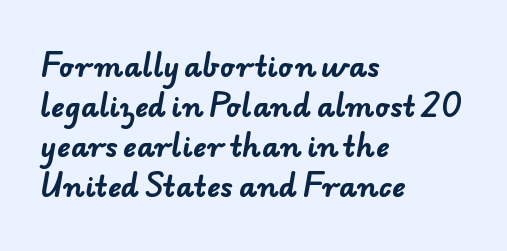
Q: Is the text bold? A: Yes.
Q: Is the typeface a serif or a sans-serif typeface? A: Sans-serif.
Q: Is the text underlined? A: No.
Q: How is the paragraph aligned? A: Left-aligned.
Q: Is the spacing between letters normal or unusually wide? A: Normal.
Q: Is the spacing between lines tight, normal or loose? A: Normal.
Q: Width (condensed, normal, or wide)? A: Normal.
Q: Stroke contrast? A: Low.
Q: x-height? A: Small.
Q: Monospaced? A: No.
